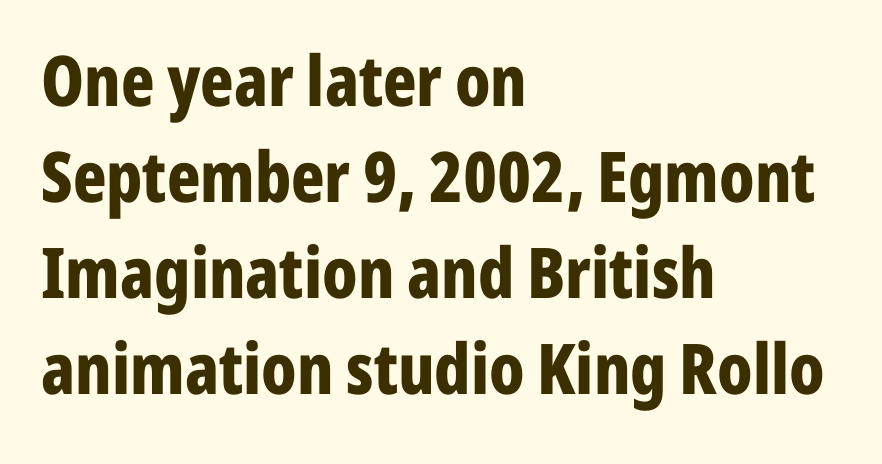
Q: Is the text bold? A: Yes.
Q: Is the text italic (slanted)? A: No, it is upright.
Q: Is the typeface a serif or a sans-serif typeface? A: Sans-serif.
Q: Is the text underlined? A: No.
Q: How is the paragraph aligned? A: Left-aligned.
Q: Is the spacing between letters normal or unusually wide? A: Normal.
Q: Is the spacing between lines tight, normal or loose? A: Normal.
Q: Width (condensed, normal, or wide)? A: Condensed.
Q: Stroke contrast? A: Low.
Q: x-height? A: Medium.
Q: Monospaced? A: No.
